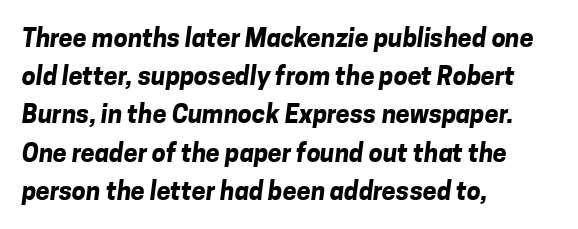
{"bold": "yes", "underline": "no", "align": "left", "line_spacing": "normal", "line_spacing_ratio": 1.53, "letter_spacing": "normal", "letter_spacing_em": 0.0, "glyph_px": 25}
